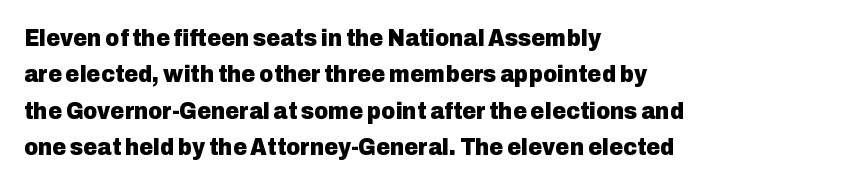
{"italic": "no", "bold": "yes", "underline": "no", "align": "left", "line_spacing": "normal", "line_spacing_ratio": 1.52, "letter_spacing": "normal", "letter_spacing_em": 0.0, "glyph_px": 24}
